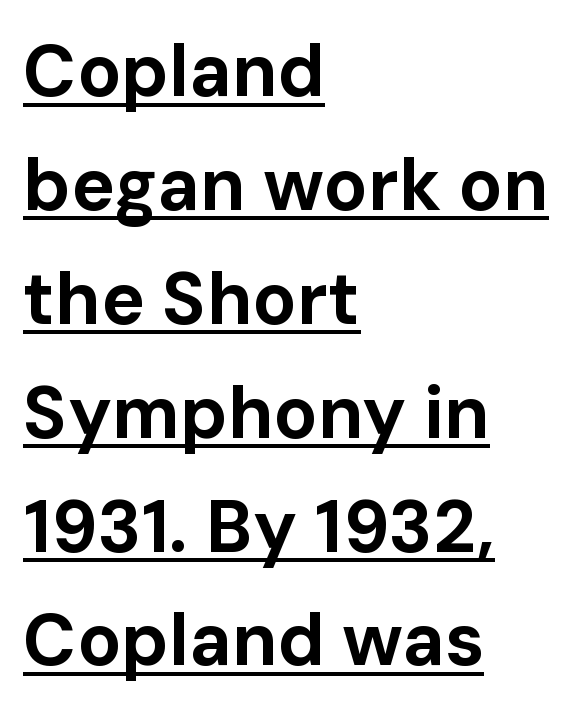
If you drew a line through each stem, it would be perfectly vertical. Leftover space on each line is placed entirely after the last word. One glance says typical: line gaps are just what's usual. Every letter is thick-stroked: bold, no question. Does a line run under the words? Yes, clearly.
